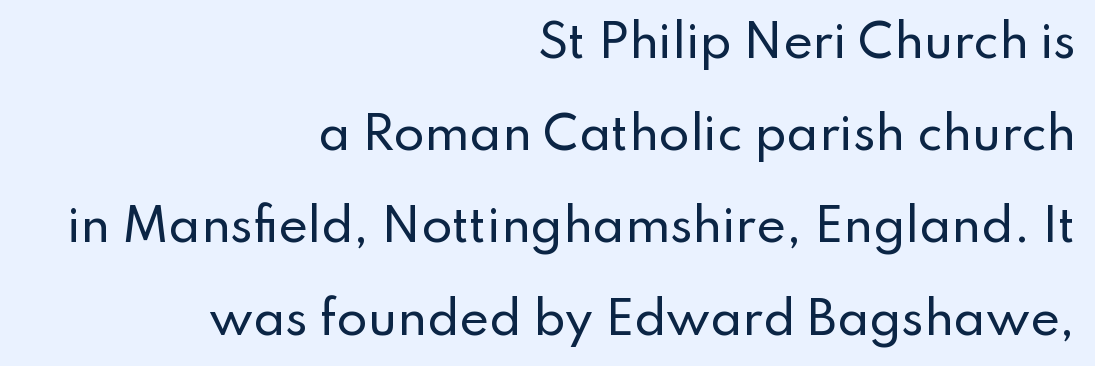
{"serif": "no", "italic": "no", "width": "normal", "stroke_contrast": "low", "x_height": "small", "monospaced": "no", "underline": "no", "align": "right", "line_spacing": "loose", "line_spacing_ratio": 2.05, "letter_spacing": "normal", "letter_spacing_em": 0.0, "glyph_px": 45}
